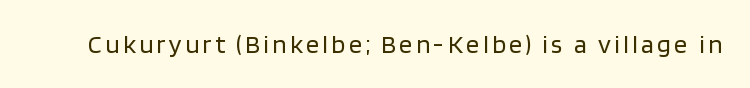
Q: Is the text bold? A: No.
Q: Is the text italic (slanted)? A: No, it is upright.
Q: Is the text underlined? A: No.
